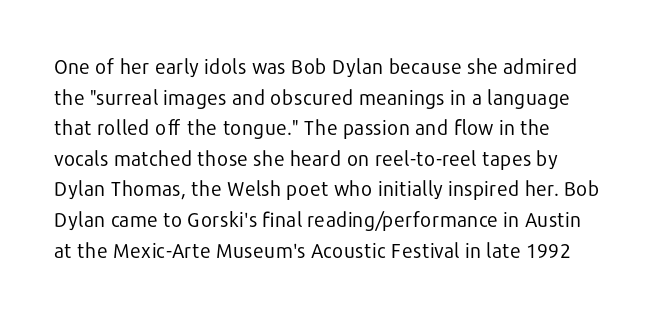
The image shows 20 px text type, upright; set normal line spacing (1.53x), normal letter spacing, not underlined.
